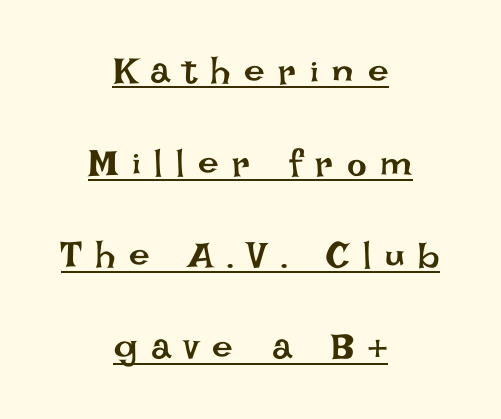
The image shows 37 px regular-weight type, upright; set centered, loose line spacing (2.49x), unusually wide letter spacing (+0.37 em), underlined; low stroke contrast and a large x-height.
